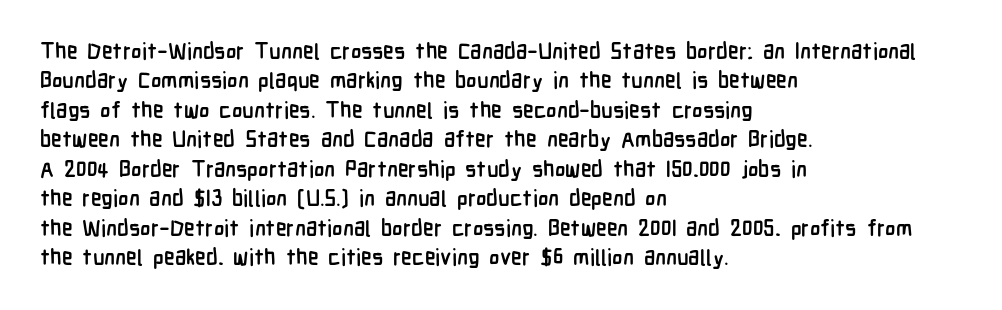
Q: Is the text bold? A: Yes.
Q: Is the text italic (slanted)? A: No, it is upright.
Q: Is the text underlined? A: No.
Q: How is the paragraph aligned? A: Left-aligned.
Q: Is the spacing between letters normal or unusually wide? A: Normal.
Q: Is the spacing between lines tight, normal or loose? A: Normal.
